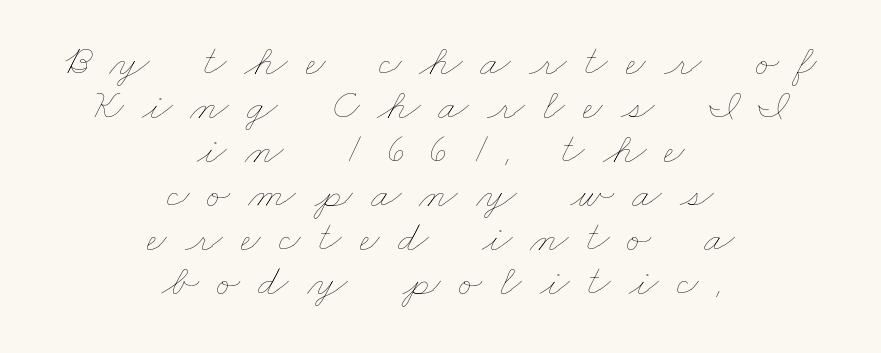
Q: Is the text bold? A: No.
Q: Is the text underlined? A: No.
Q: How is the paragraph aligned? A: Centered.
Q: Is the spacing between letters normal or unusually wide? A: Unusually wide.
Q: Is the spacing between lines tight, normal or loose? A: Tight.
Q: Width (condensed, normal, or wide)? A: Wide.
Q: Stroke contrast? A: Low.
Q: x-height? A: Small.
Q: Monospaced? A: No.
